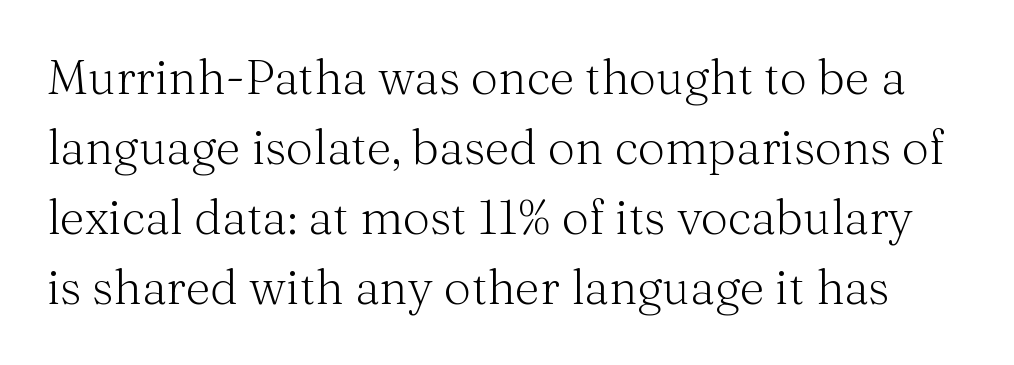
Examine the stroke ends and you'll spot serifs. Nothing heavy about these letters — not bold at all. These lines are rendered in a variable-pitch font. Vertically, the passage feels balanced, rows spaced as you'd expect. The foot of each line stays bare and open.
